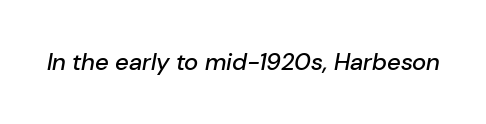
{"italic": "yes", "lean": "right", "slant_degrees": 10, "underline": "no", "letter_spacing": "normal", "letter_spacing_em": 0.0, "glyph_px": 24}
